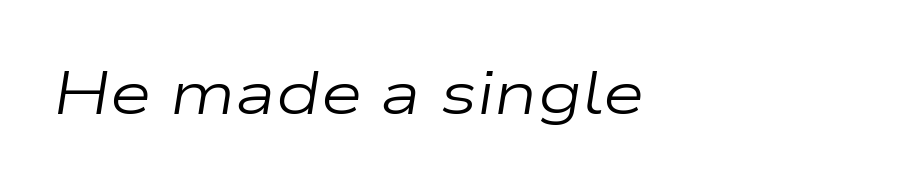
{"italic": "yes", "lean": "right", "slant_degrees": 9, "bold": "no", "weight": "regular", "width": "wide", "stroke_contrast": "low", "x_height": "medium", "monospaced": "no", "underline": "no", "align": "left", "letter_spacing": "normal", "letter_spacing_em": 0.0, "glyph_px": 60}
